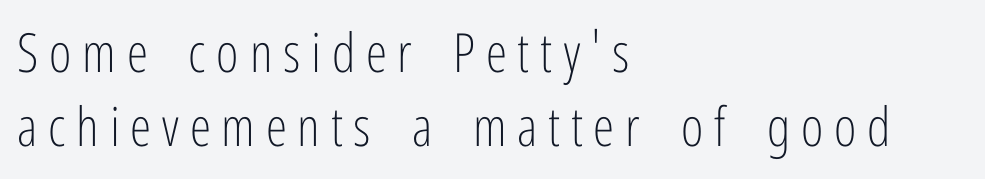
Q: Is the text bold? A: No.
Q: Is the text italic (slanted)? A: No, it is upright.
Q: Is the typeface a serif or a sans-serif typeface? A: Sans-serif.
Q: Is the text underlined? A: No.
Q: How is the paragraph aligned? A: Left-aligned.
Q: Is the spacing between letters normal or unusually wide? A: Unusually wide.
Q: Is the spacing between lines tight, normal or loose? A: Normal.
Q: Width (condensed, normal, or wide)? A: Condensed.
Q: Stroke contrast? A: Low.
Q: x-height? A: Medium.
Q: Monospaced? A: No.
